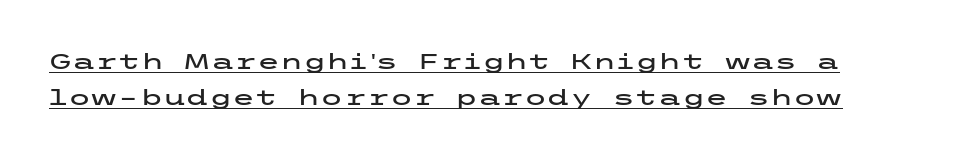
The image shows 21 px text type, upright; set normal line spacing (1.7x), normal letter spacing, underlined.
